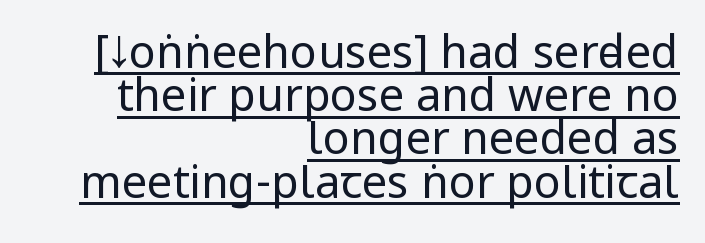
Q: Is the text bold? A: No.
Q: Is the text italic (slanted)? A: No, it is upright.
Q: Is the typeface a serif or a sans-serif typeface? A: Sans-serif.
Q: Is the text underlined? A: Yes.
Q: How is the paragraph aligned? A: Right-aligned.
Q: Is the spacing between letters normal or unusually wide? A: Normal.
Q: Is the spacing between lines tight, normal or loose? A: Tight.
Q: Width (condensed, normal, or wide)? A: Condensed.
Q: Stroke contrast? A: Low.
Q: x-height? A: Large.
Q: Monospaced? A: No.
